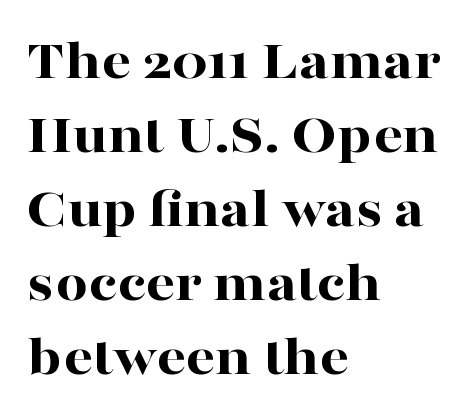
Caption: standard tracking, unaltered. What weight is shown? A full bold with thick strokes. Whoever set this chose a conventional vertical rhythm. This rendering employs a face with finishing strokes, i.e., a serif. The text block is weighted toward the left margin, trailing off unevenly rightward. Bare-footed words on every line.
